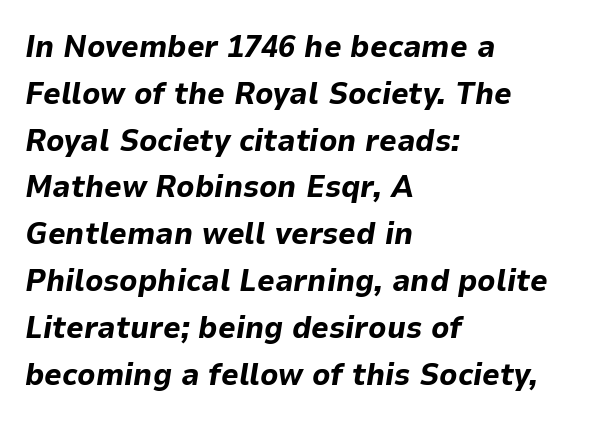
Q: Is the text bold? A: Yes.
Q: Is the text italic (slanted)? A: Yes, it leans right by about 9 degrees.
Q: Is the text underlined? A: No.
Q: How is the paragraph aligned? A: Left-aligned.
Q: Is the spacing between letters normal or unusually wide? A: Normal.
Q: Is the spacing between lines tight, normal or loose? A: Normal.
Q: Width (condensed, normal, or wide)? A: Normal.
Q: Stroke contrast? A: Low.
Q: x-height? A: Medium.
Q: Monospaced? A: No.
